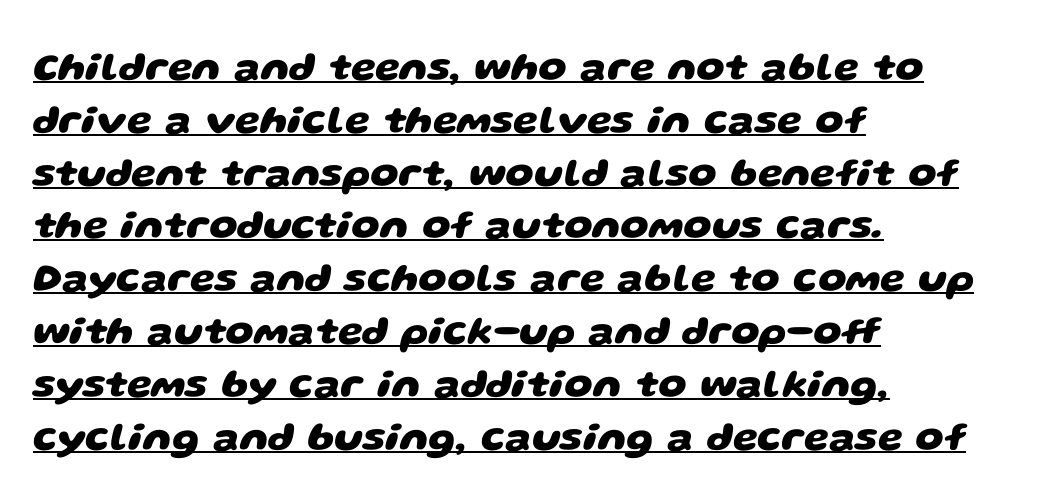
Typeset ragged right — the left edge is the straight one. A typesetter would call this proportional, since set widths differ per character. A full-strength bold gives these letters their thick strokes. Whoever set this chose a conventional vertical rhythm.
